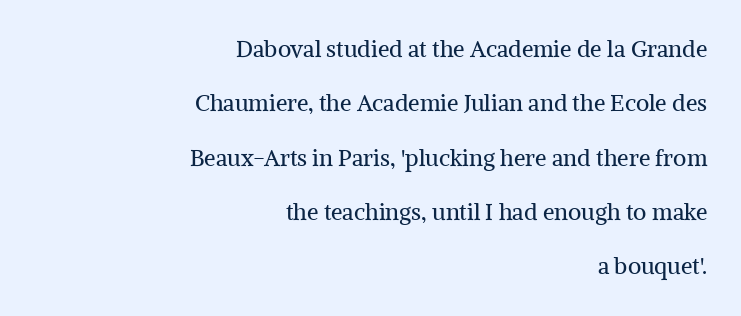
Q: Is the text bold? A: No.
Q: Is the text italic (slanted)? A: No, it is upright.
Q: Is the text underlined? A: No.
Q: How is the paragraph aligned? A: Right-aligned.
Q: Is the spacing between letters normal or unusually wide? A: Normal.
Q: Is the spacing between lines tight, normal or loose? A: Loose.
